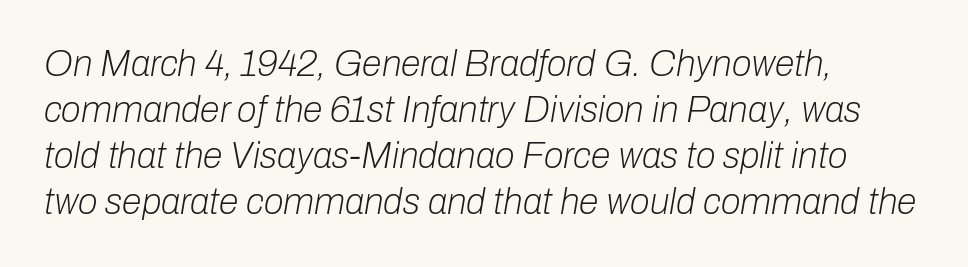
Q: Is the text bold? A: No.
Q: Is the text italic (slanted)? A: Yes, it leans right by about 10 degrees.
Q: Is the text underlined? A: No.
Q: How is the paragraph aligned? A: Left-aligned.
Q: Is the spacing between letters normal or unusually wide? A: Normal.
Q: Is the spacing between lines tight, normal or loose? A: Normal.
Q: Width (condensed, normal, or wide)? A: Normal.
Q: Stroke contrast? A: Low.
Q: x-height? A: Medium.
Q: Monospaced? A: No.
